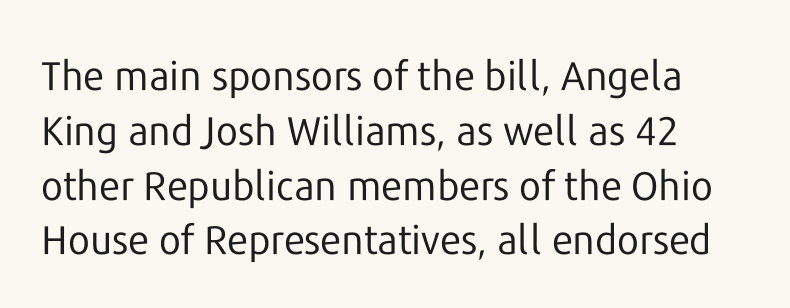
{"serif": "no", "italic": "no", "bold": "no", "weight": "regular", "width": "normal", "stroke_contrast": "low", "x_height": "medium", "monospaced": "no", "underline": "no", "line_spacing": "normal", "line_spacing_ratio": 1.37, "letter_spacing": "normal", "letter_spacing_em": 0.0, "glyph_px": 40}
